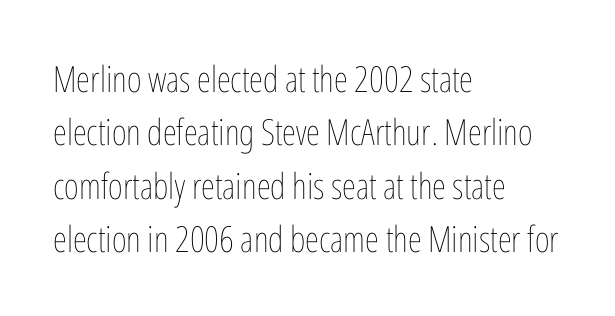
The passage shown stacks its lines at a standard gap. Spacing between characters is what you'd get straight out of the box. The rendering uses natural spacing where letterforms have individual widths. Letters rest on an invisible, unmarked baseline. The typeface has the unassuming heft of standard copy or less.
